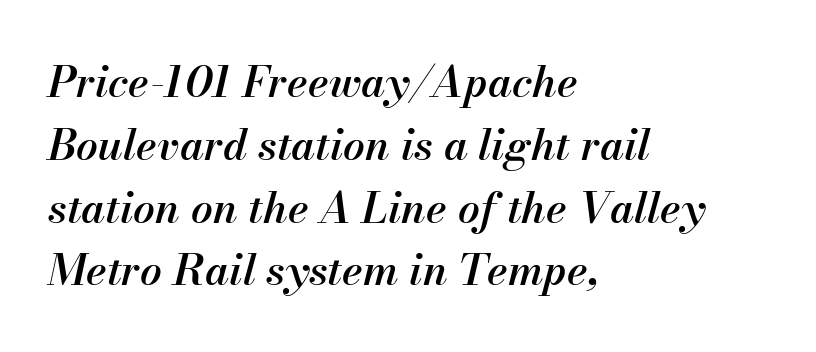
{"italic": "yes", "lean": "right", "slant_degrees": 13, "bold": "semi", "weight": "semibold", "width": "normal", "stroke_contrast": "medium", "x_height": "small", "monospaced": "no", "underline": "no", "align": "left", "line_spacing": "normal", "line_spacing_ratio": 1.46, "letter_spacing": "normal", "letter_spacing_em": 0.0, "glyph_px": 43}
